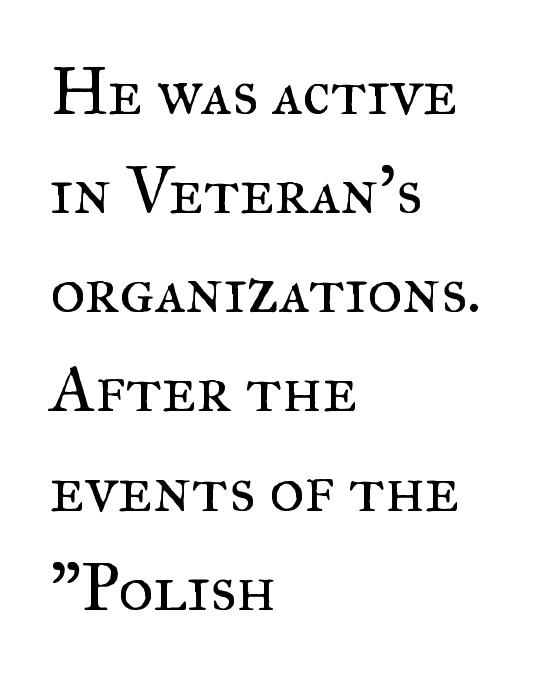
The strip under each line holds only bare page. This block has exactly the height ordinary leading produces. The tracking reads as untouched default to a designer's eye. The lettering holds an erect, upright posture throughout.
